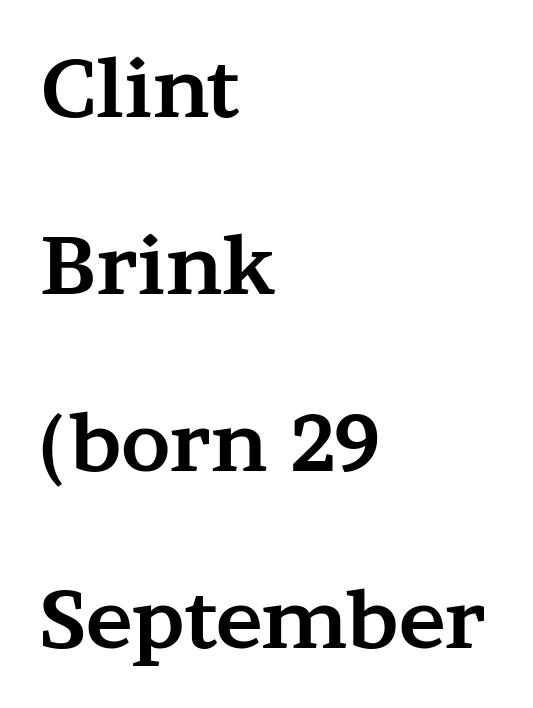
{"serif": "yes", "italic": "no", "bold": "yes", "weight": "bold", "width": "wide", "stroke_contrast": "medium", "x_height": "medium", "monospaced": "no", "underline": "no", "align": "left", "line_spacing": "loose", "line_spacing_ratio": 2.24, "letter_spacing": "normal", "letter_spacing_em": 0.0, "glyph_px": 79}
